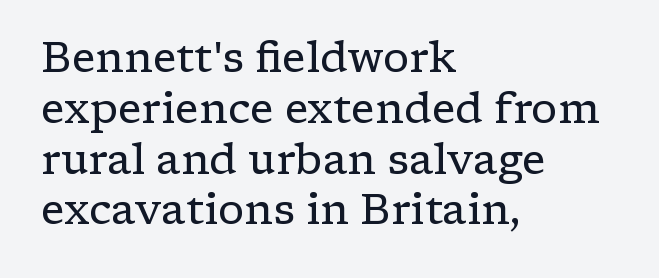
Q: Is the text bold? A: No.
Q: Is the text italic (slanted)? A: No, it is upright.
Q: Is the typeface a serif or a sans-serif typeface? A: Serif.
Q: Is the text underlined? A: No.
Q: How is the paragraph aligned? A: Left-aligned.
Q: Is the spacing between letters normal or unusually wide? A: Normal.
Q: Width (condensed, normal, or wide)? A: Wide.
Q: Stroke contrast? A: Low.
Q: x-height? A: Medium.
Q: Monospaced? A: No.
